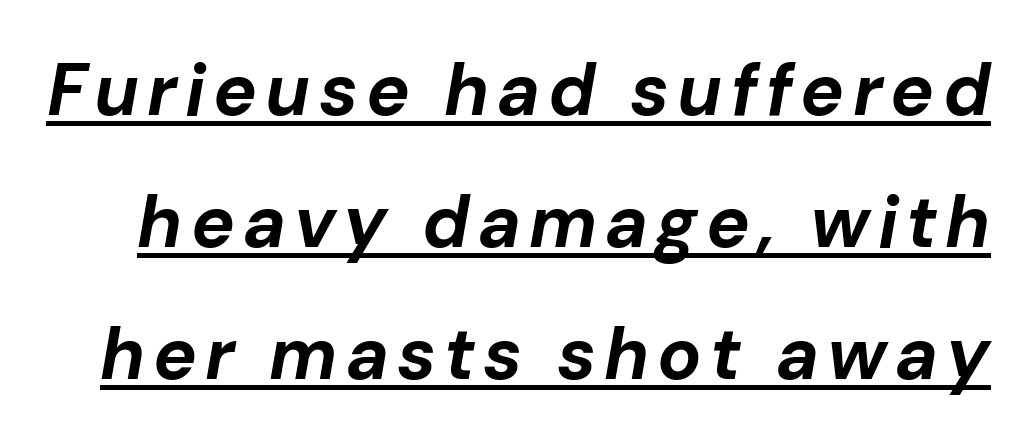
The image shows 73 px bold type, italic (leaning right); set line spacing 1.81x, underlined; low stroke contrast and a medium x-height.
